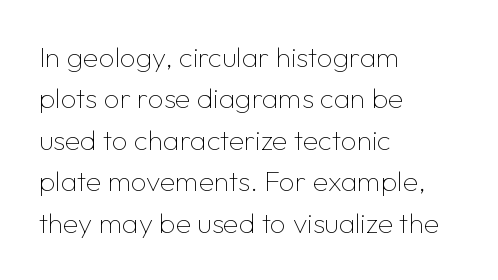
{"serif": "no", "italic": "no", "bold": "no", "weight": "thin", "width": "normal", "stroke_contrast": "low", "x_height": "medium", "monospaced": "no", "underline": "no", "align": "left", "line_spacing": "normal", "line_spacing_ratio": 1.48, "letter_spacing": "normal", "letter_spacing_em": 0.0, "glyph_px": 28}
